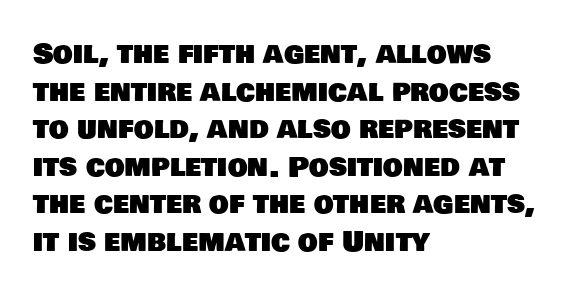
Spacing verdict: proportional, widths tailored to each character. Whoever set this chose a conventional vertical rhythm. No feet cap the strokes, marking this as sans-serif type. Descenders are the only things crossing below the line.
